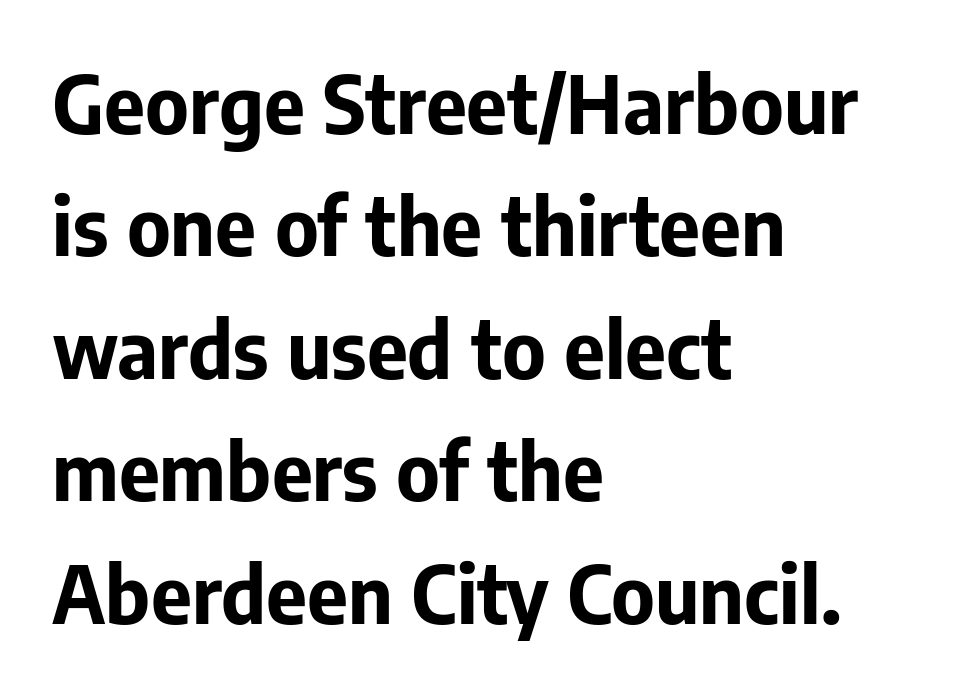
The image shows 79 px bold sans-serif type, upright; set left-aligned, normal line spacing (1.55x), normal letter spacing, not underlined; low stroke contrast and a medium x-height.
